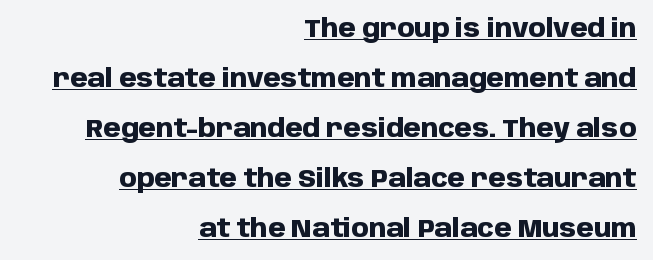
This rendering features underlined lettering. It's the straight-up-and-down kind of type. The passage shown stacks its lines with a broad gap. This rendering leaves character spacing at its baseline value. The characters look thick and weighty, a clear bold.
